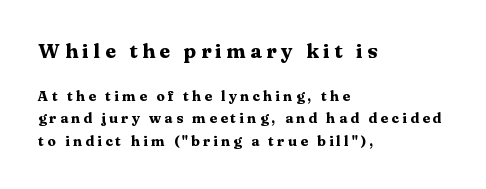
If you drew a line through each stem, it would be perfectly vertical. The passage shown is emphatically bold. Descender tails drop into unmarked territory. The earlier block is typeset at a bigger size than the later block. Teacher's note: observe the even left margin — that is flush-left alignment. Characters follow at a spacing far wider than the type designer built in.
